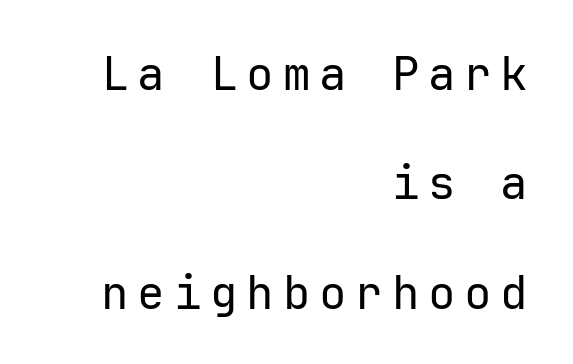
The baseline area is clear. The space between consecutive lines is lavish. Note: no serifs on the glyphs. Compared with a flush-left layout, this one pins lines to the opposite, right side.
